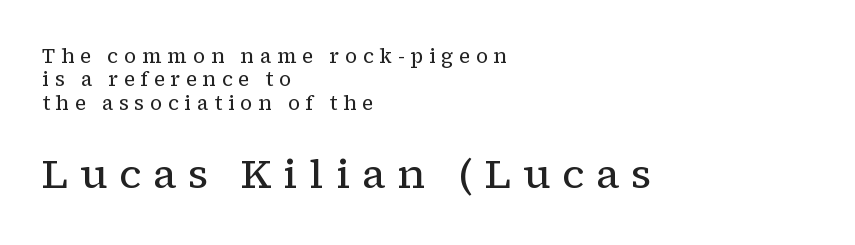
Is the lower block the larger one? Yes — the lower block carries the bigger type. A typesetter would call this proportional, since set widths differ per character. Alignment: flush left. The letters are spread apart with noticeably loose tracking. The letters stand upright; this is a roman face. Weight: in the light-to-regular range.
